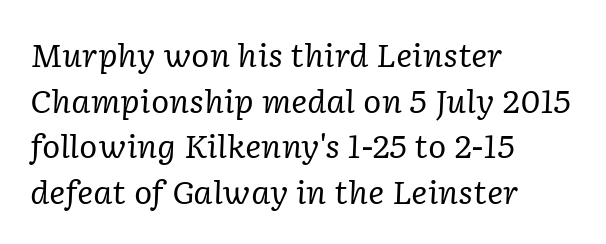
The image shows 31 px regular-weight serif type, italic (leaning right); set left-aligned, normal line spacing (1.47x), normal letter spacing, not underlined; low stroke contrast and a medium x-height.
